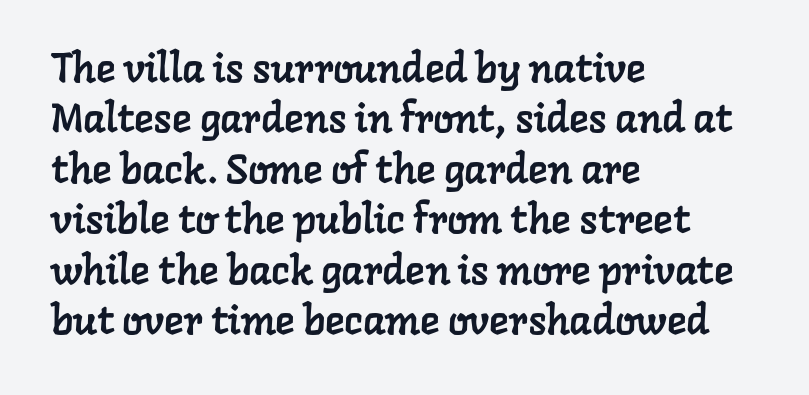
The image shows 41 px serif type; set left-aligned, line spacing 1.23x, normal letter spacing, not underlined; low stroke contrast and a medium x-height.
